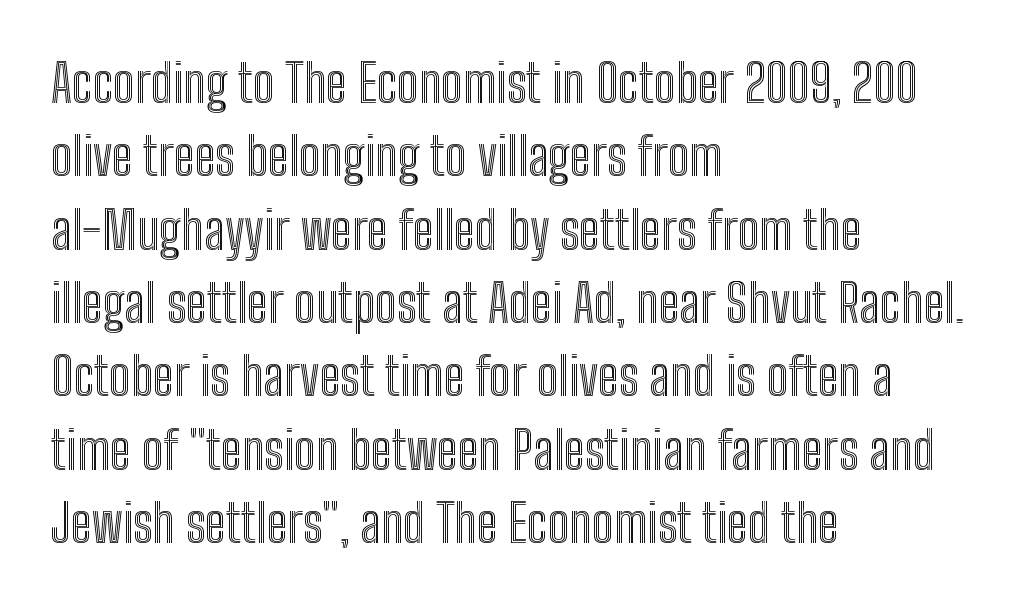
The image shows 52 px condensed type, upright; set left-aligned, normal line spacing (1.41x), normal letter spacing, not underlined; a medium x-height.
